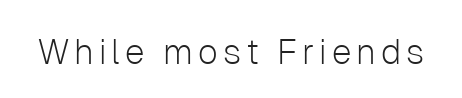
{"serif": "no", "italic": "no", "bold": "no", "weight": "light", "width": "normal", "stroke_contrast": "low", "x_height": "medium", "monospaced": "no", "underline": "no", "glyph_px": 35}
